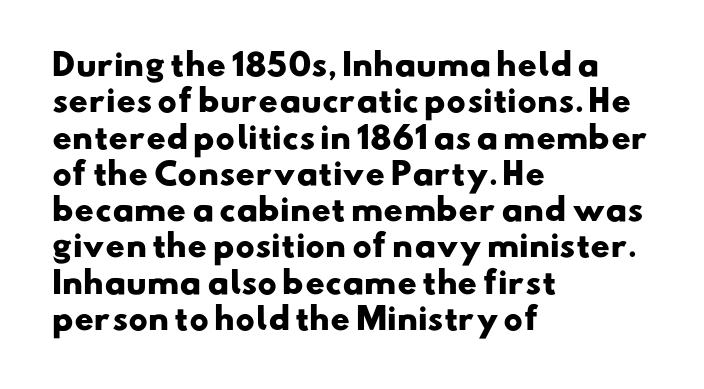
{"serif": "no", "bold": "yes", "weight": "heavy", "width": "wide", "stroke_contrast": "low", "x_height": "small", "monospaced": "no", "underline": "no", "align": "left", "line_spacing_ratio": 1.21, "letter_spacing": "normal", "letter_spacing_em": 0.0, "glyph_px": 30}
